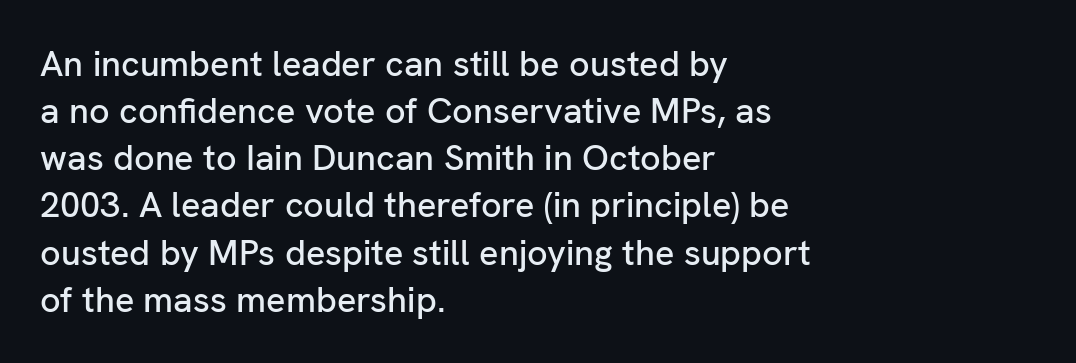
Summary of vertical rhythm: regular, with standard interline spacing. Between one letter and the next there's only the usual sliver of space. Type style note: lacks serifs. Is this a fixed-width face? No — the glyphs have proportional, varying widths. Descenders are the only things crossing below the line.
